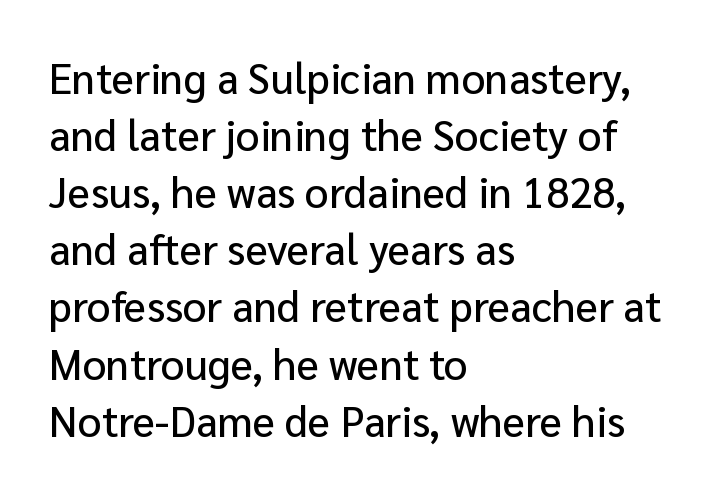
The image shows 42 px sans-serif type, upright; set left-aligned, normal line spacing (1.36x), normal letter spacing, not underlined; low stroke contrast and a medium x-height.
